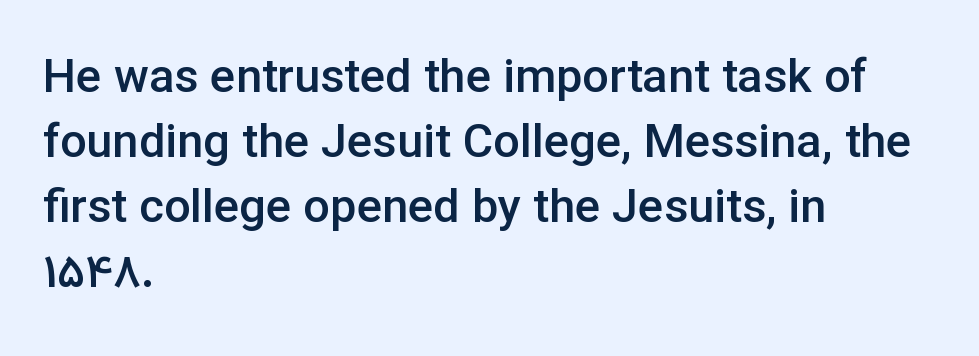
Q: Is the text bold? A: Semi-bold.
Q: Is the text italic (slanted)? A: No, it is upright.
Q: Is the typeface a serif or a sans-serif typeface? A: Sans-serif.
Q: Is the text underlined? A: No.
Q: How is the paragraph aligned? A: Left-aligned.
Q: Is the spacing between letters normal or unusually wide? A: Normal.
Q: Is the spacing between lines tight, normal or loose? A: Normal.
Q: Width (condensed, normal, or wide)? A: Normal.
Q: Stroke contrast? A: Low.
Q: x-height? A: Medium.
Q: Monospaced? A: No.
